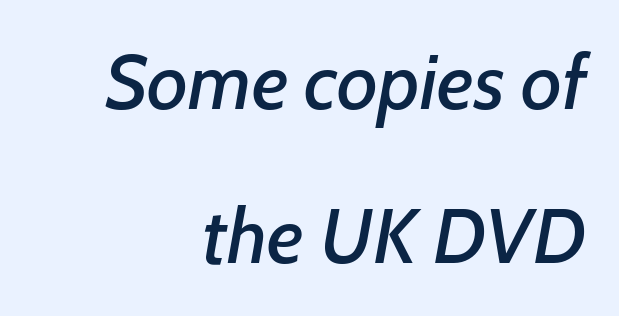
The strip under each line holds only bare page. Do the characters align in a grid? No, the font is proportional. Is the letter spacing exaggerated? No — it looks like the ordinary default. The typography opts for an oblique posture over an upright one. Reading down the column, the eye jumps a long way to each next line. A student would call this right alignment; a typographer would say flush right, rag left.
